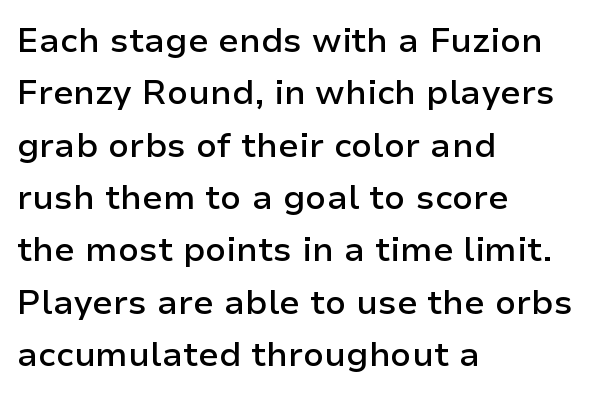
The image shows 34 px semibold sans-serif type, upright; set left-aligned, normal line spacing (1.54x), normal letter spacing, not underlined; low stroke contrast and a medium x-height.
